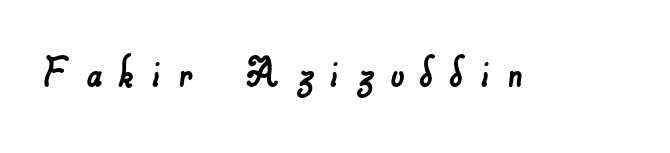
The image shows 48 px sans-serif type; set unusually wide letter spacing (+0.34 em), not underlined; low stroke contrast and a small x-height.
